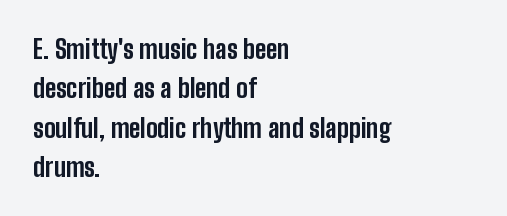
The image shows 26 px bold type, upright; set left-aligned, normal line spacing (1.51x), normal letter spacing, not underlined.
